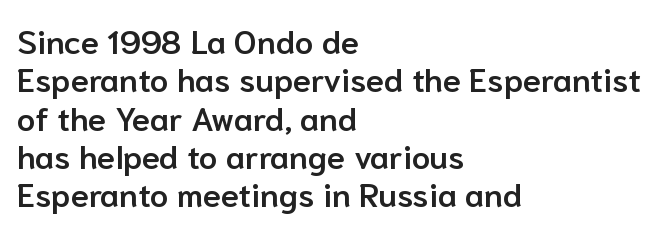
The rendering keeps characters at their native spacing. A typesetter would label this face a sans. The ragged edge is on the right, which tells us the setting is flush left. You could not count columns in this text — the font is proportionally spaced.
